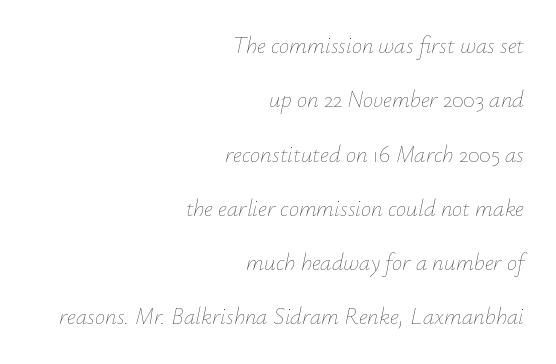
Notice how the stems are inclined rather than vertical — that's the hallmark of italics. Quick note: underline off. The space between consecutive lines is lavish. Nobody touched the tracking dial on this one. Is the stroke heavy? The answer is a plain regular-or-lighter.
